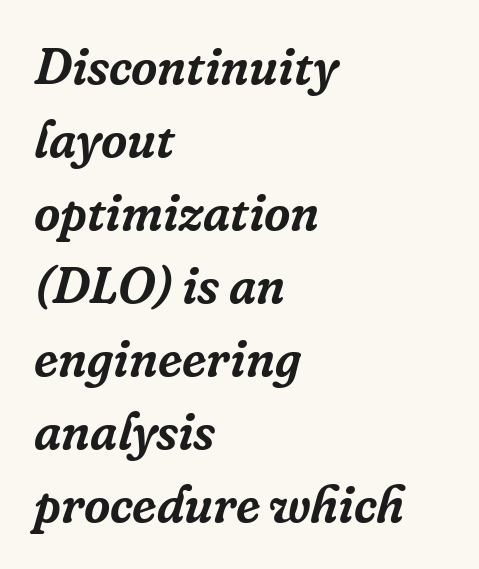
{"serif": "yes", "italic": "yes", "lean": "right", "slant_degrees": 16, "width": "normal", "stroke_contrast": "low", "x_height": "medium", "monospaced": "no", "underline": "no", "align": "left", "line_spacing": "normal", "line_spacing_ratio": 1.43, "letter_spacing": "normal", "letter_spacing_em": 0.0, "glyph_px": 51}
